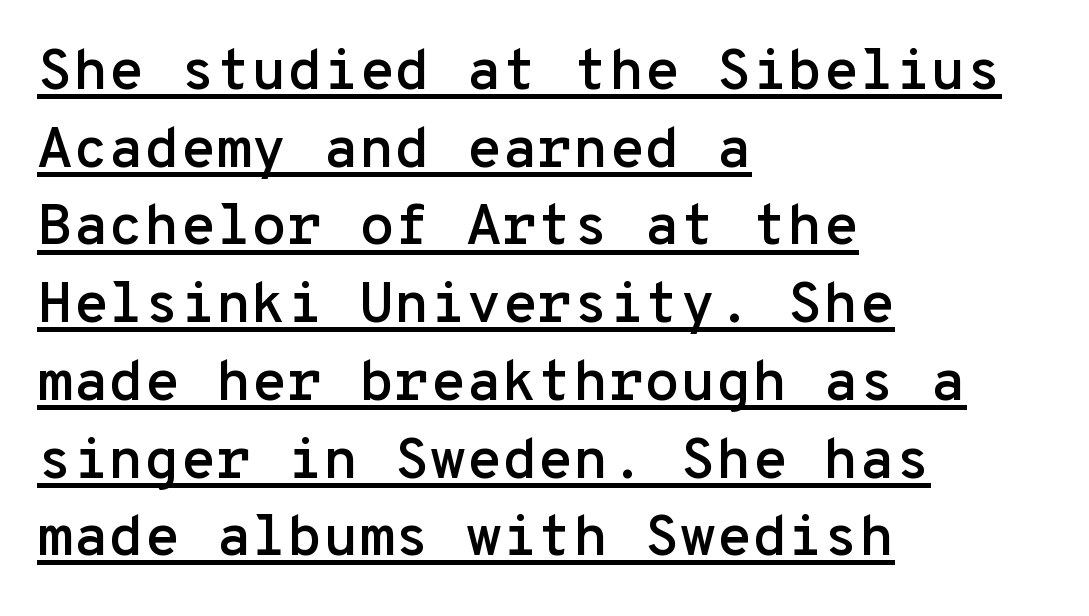
Emphasis is given by a line drawn under the lettering. These lines are rendered in a fixed-pitch font. These lines are composed in type without serifs. Layout note: lines flush left. Evenly set lines give the paragraph a standard silhouette. It's the straight-up-and-down kind of type.
